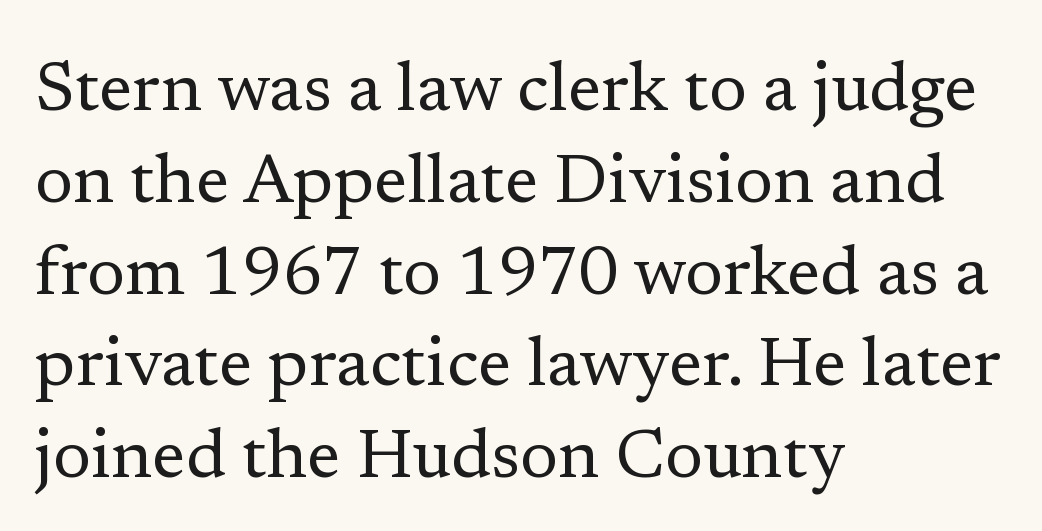
{"serif": "yes", "italic": "no", "bold": "no", "weight": "regular", "width": "normal", "stroke_contrast": "low", "x_height": "medium", "monospaced": "no", "underline": "no", "align": "left", "line_spacing": "normal", "line_spacing_ratio": 1.33, "letter_spacing": "normal", "letter_spacing_em": 0.0, "glyph_px": 69}
